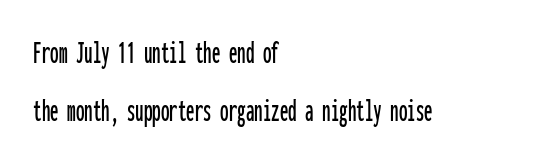
Q: Is the text italic (slanted)? A: No, it is upright.
Q: Is the typeface a serif or a sans-serif typeface? A: Sans-serif.
Q: Is the text underlined? A: No.
Q: How is the paragraph aligned? A: Left-aligned.
Q: Is the spacing between letters normal or unusually wide? A: Normal.
Q: Width (condensed, normal, or wide)? A: Condensed.
Q: Stroke contrast? A: Low.
Q: x-height? A: Medium.
Q: Monospaced? A: Yes.
